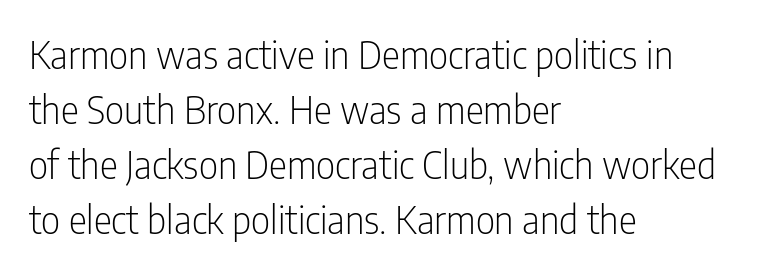
{"serif": "no", "italic": "no", "bold": "no", "weight": "light", "width": "condensed", "stroke_contrast": "low", "x_height": "medium", "monospaced": "no", "underline": "no", "align": "left", "line_spacing": "normal", "line_spacing_ratio": 1.45, "letter_spacing": "normal", "letter_spacing_em": 0.0, "glyph_px": 38}
